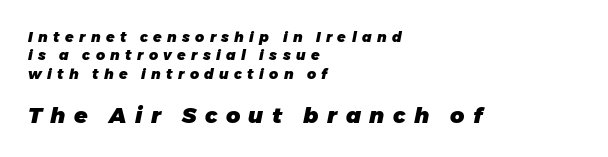
The tracking reads as deliberately expanded to a designer's eye. The font's italic variant was chosen for this text. Rule under the text: the space is simply empty. Notice how thick the strokes are: this is what a full bold looks like. Typeset ragged right — the left edge is the straight one. Larger block? The one below; the one above is distinctly smaller.
